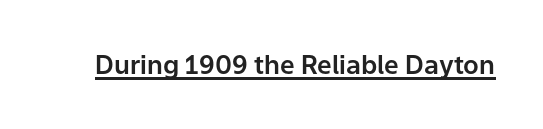
Posture: vertical. Is the letter spacing exaggerated? No — it looks like the ordinary default. These characters rest on top of a visible drawn line.
